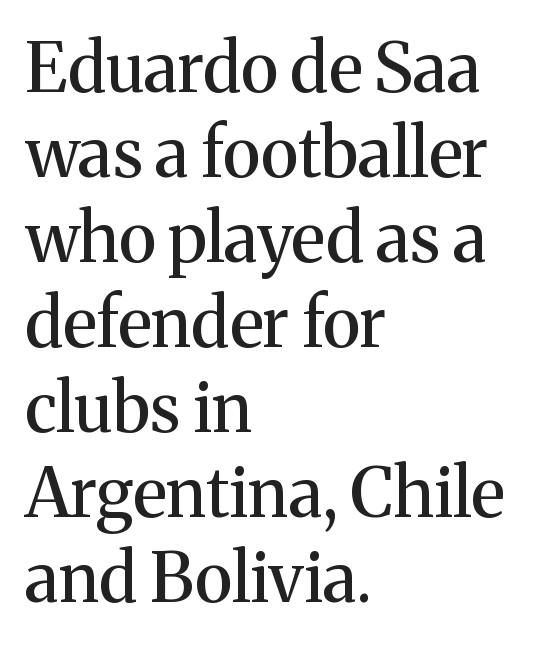
The image shows 68 px serif type, upright; set left-aligned, normal line spacing (1.25x), normal letter spacing, not underlined; medium stroke contrast and a medium x-height.
